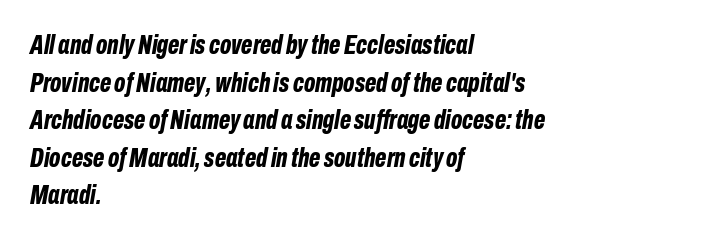
{"italic": "yes", "lean": "right", "slant_degrees": 10, "bold": "yes", "underline": "no", "align": "left", "line_spacing": "normal", "line_spacing_ratio": 1.39, "letter_spacing": "normal", "letter_spacing_em": 0.0, "glyph_px": 27}
